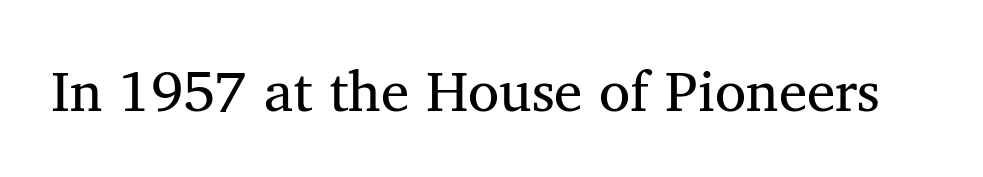
Short note: letters normally spaced. The letters advance in unequal steps, a hallmark of proportional type. Weight class: somewhere from thin through regular. You can tell from the footed stems that serif type was used.
